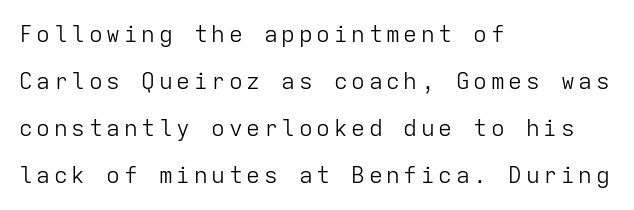
No chunkiness to these letters — they're not bold. Does the lettering tilt? It doesn't — this is upright. The paragraph has a hard left edge and a soft right edge. Rule under the text: the space is simply empty.
